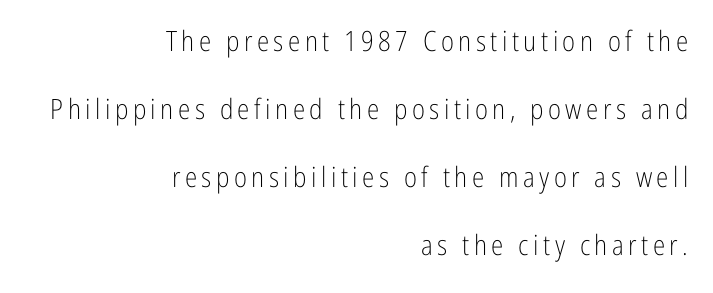
Q: Is the text bold? A: No.
Q: Is the text italic (slanted)? A: No, it is upright.
Q: Is the typeface a serif or a sans-serif typeface? A: Sans-serif.
Q: Is the text underlined? A: No.
Q: How is the paragraph aligned? A: Right-aligned.
Q: Is the spacing between lines tight, normal or loose? A: Loose.
Q: Width (condensed, normal, or wide)? A: Condensed.
Q: Stroke contrast? A: Low.
Q: x-height? A: Medium.
Q: Monospaced? A: No.
